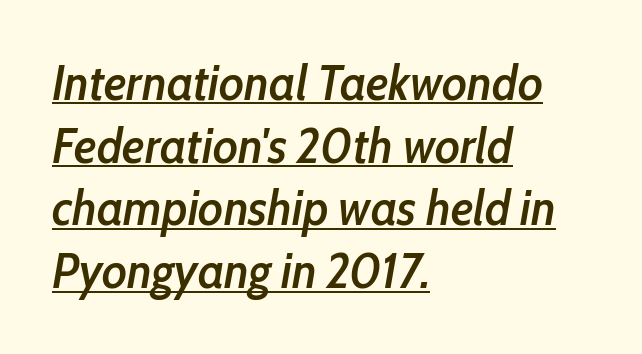
The image shows 49 px semibold, condensed type, italic (leaning right); set left-aligned, normal line spacing (1.28x), normal letter spacing, underlined; low stroke contrast and a medium x-height.
